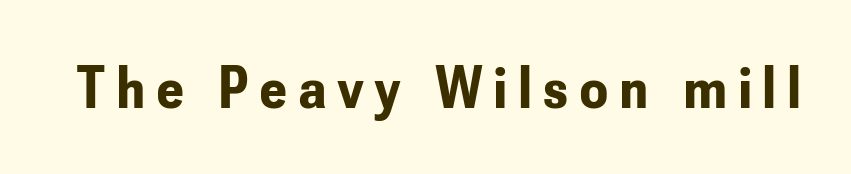
The image shows 61 px bold, condensed sans-serif type, upright; set unusually wide letter spacing (+0.2 em), not underlined; low stroke contrast and a small x-height.
